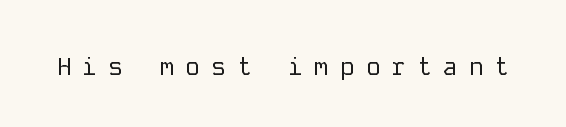
Q: Is the text bold? A: No.
Q: Is the text italic (slanted)? A: No, it is upright.
Q: Is the text underlined? A: No.
Q: Is the spacing between letters normal or unusually wide? A: Unusually wide.
